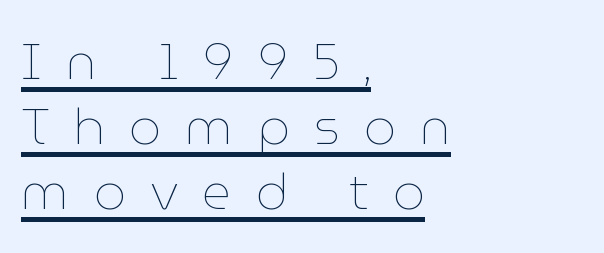
Q: Is the text bold? A: No.
Q: Is the text italic (slanted)? A: No, it is upright.
Q: Is the text underlined? A: Yes.
Q: How is the paragraph aligned? A: Left-aligned.
Q: Is the spacing between letters normal or unusually wide? A: Unusually wide.
Q: Is the spacing between lines tight, normal or loose? A: Normal.
Q: Width (condensed, normal, or wide)? A: Normal.
Q: Stroke contrast? A: Low.
Q: x-height? A: Medium.
Q: Monospaced? A: No.
